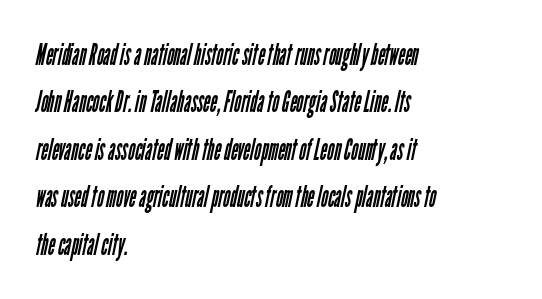
The image shows 30 px regular-weight, condensed sans-serif type; set left-aligned, normal line spacing (1.58x), normal letter spacing, not underlined; low stroke contrast and a medium x-height.
